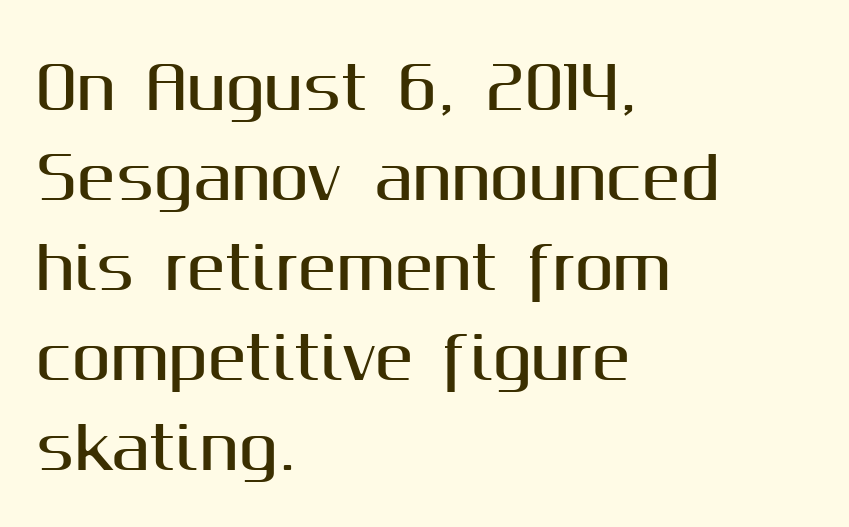
Q: Is the text italic (slanted)? A: No, it is upright.
Q: Is the typeface a serif or a sans-serif typeface? A: Sans-serif.
Q: Is the text underlined? A: No.
Q: How is the paragraph aligned? A: Left-aligned.
Q: Is the spacing between letters normal or unusually wide? A: Normal.
Q: Is the spacing between lines tight, normal or loose? A: Normal.
Q: Width (condensed, normal, or wide)? A: Normal.
Q: Stroke contrast? A: Medium.
Q: x-height? A: Medium.
Q: Monospaced? A: No.
